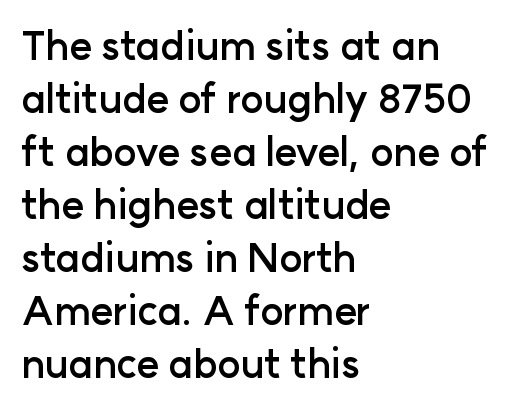
The image shows 39 px semibold sans-serif type, upright; set left-aligned, normal line spacing (1.36x), normal letter spacing, not underlined; low stroke contrast and a medium x-height.
